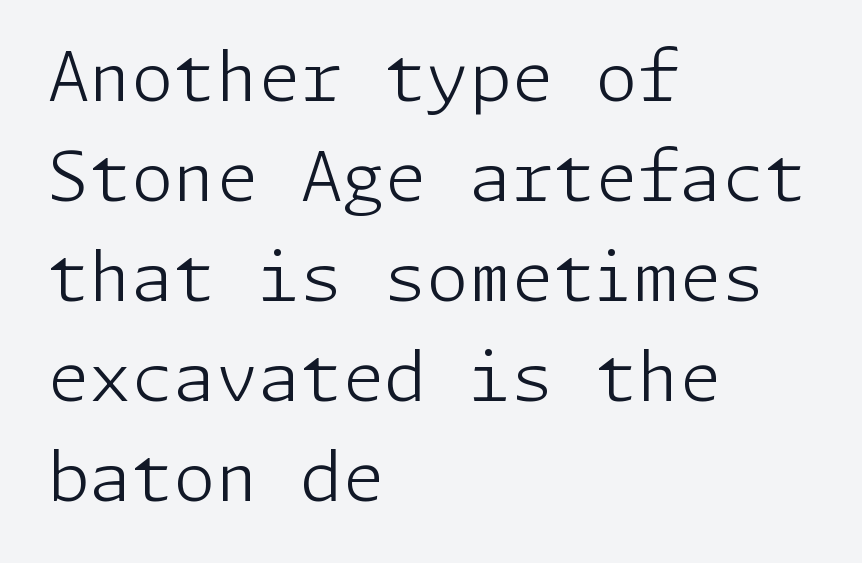
{"serif": "no", "italic": "no", "bold": "no", "weight": "light", "width": "normal", "stroke_contrast": "low", "x_height": "medium", "underline": "no", "align": "left", "line_spacing": "normal", "line_spacing_ratio": 1.47, "letter_spacing": "normal", "letter_spacing_em": 0.0, "glyph_px": 68}
